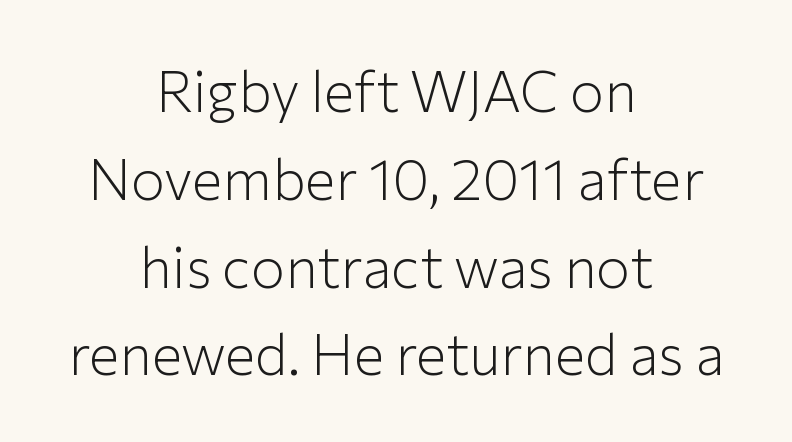
{"serif": "no", "italic": "no", "bold": "no", "weight": "light", "width": "normal", "stroke_contrast": "low", "x_height": "medium", "monospaced": "no", "underline": "no", "align": "center", "line_spacing": "normal", "line_spacing_ratio": 1.54, "letter_spacing": "normal", "letter_spacing_em": 0.0, "glyph_px": 57}
